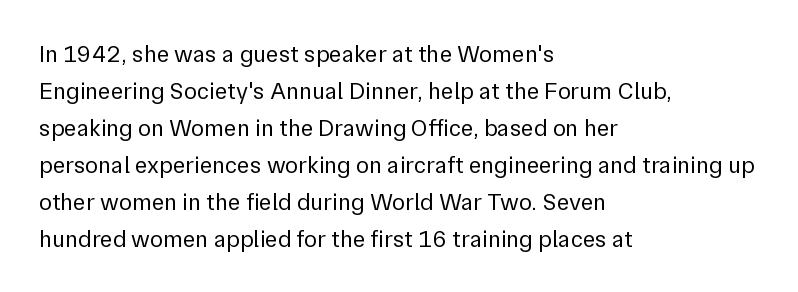
Q: Is the text bold? A: No.
Q: Is the text italic (slanted)? A: No, it is upright.
Q: Is the text underlined? A: No.
Q: How is the paragraph aligned? A: Left-aligned.
Q: Is the spacing between letters normal or unusually wide? A: Normal.
Q: Is the spacing between lines tight, normal or loose? A: Normal.
